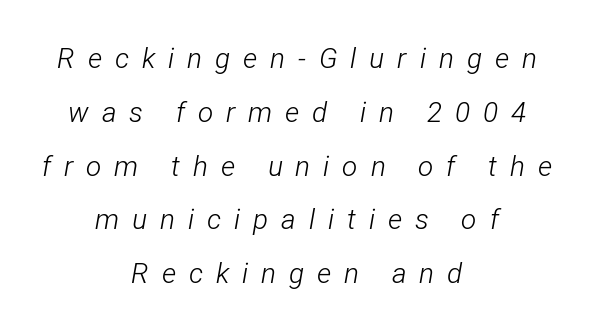
Q: Is the text bold? A: No.
Q: Is the text italic (slanted)? A: Yes, it leans right by about 12 degrees.
Q: Is the text underlined? A: No.
Q: How is the paragraph aligned? A: Centered.
Q: Is the spacing between letters normal or unusually wide? A: Unusually wide.
Q: Is the spacing between lines tight, normal or loose? A: Loose.
Q: Width (condensed, normal, or wide)? A: Condensed.
Q: Stroke contrast? A: Low.
Q: x-height? A: Medium.
Q: Monospaced? A: No.
